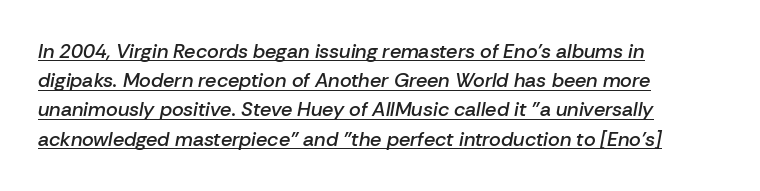
{"italic": "yes", "lean": "right", "slant_degrees": 10, "bold": "semi", "underline": "yes", "align": "left", "line_spacing": "normal", "line_spacing_ratio": 1.46, "letter_spacing": "normal", "letter_spacing_em": 0.0, "glyph_px": 20}
